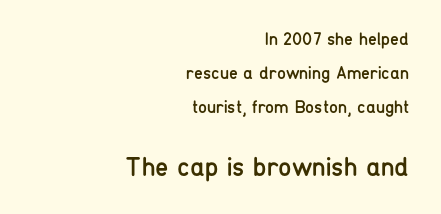
{"italic": "no", "bold": "no", "underline": "no", "align": "right", "line_spacing_ratio": 1.89, "letter_spacing": "normal", "letter_spacing_em": 0.0, "larger_block": "second", "size_ratio": 1.5, "glyph_px": 27}
